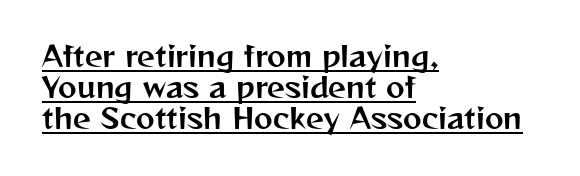
This is sans-serif lettering, the kind often seen on screens and signage. The lines in this sample share a left origin and differ only in where they stop. The type sits square on the baseline with zero lean. The line texture is even and compact thanks to regular tracking.
